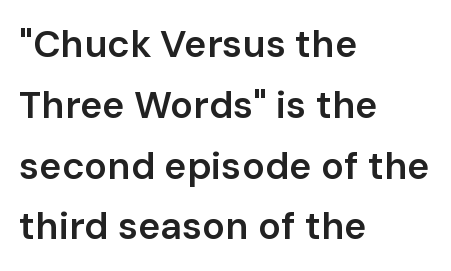
Q: Is the text bold? A: Semi-bold.
Q: Is the text italic (slanted)? A: No, it is upright.
Q: Is the typeface a serif or a sans-serif typeface? A: Sans-serif.
Q: Is the text underlined? A: No.
Q: How is the paragraph aligned? A: Left-aligned.
Q: Is the spacing between letters normal or unusually wide? A: Normal.
Q: Is the spacing between lines tight, normal or loose? A: Normal.
Q: Width (condensed, normal, or wide)? A: Normal.
Q: Stroke contrast? A: Low.
Q: x-height? A: Medium.
Q: Monospaced? A: No.
